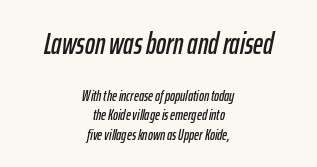
The space beneath each line is pristine and unruled. This rendering leaves character spacing at its baseline value. A typesetter would call this leading conventional body-copy spacing. The axis of the letterforms is tilted away from vertical. If you folded the block vertically in half, each line would mirror itself in length. Of the two passages, the one on top uses the larger point size.
